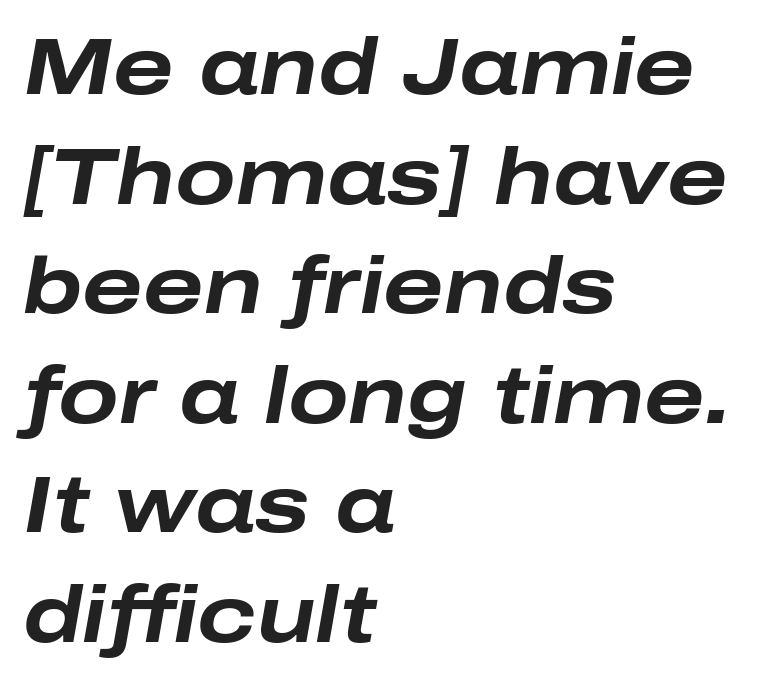
{"italic": "yes", "lean": "right", "slant_degrees": 10, "bold": "yes", "weight": "bold", "width": "wide", "stroke_contrast": "low", "x_height": "medium", "monospaced": "no", "underline": "no", "align": "left", "line_spacing": "normal", "line_spacing_ratio": 1.37, "letter_spacing": "normal", "letter_spacing_em": 0.0, "glyph_px": 80}
